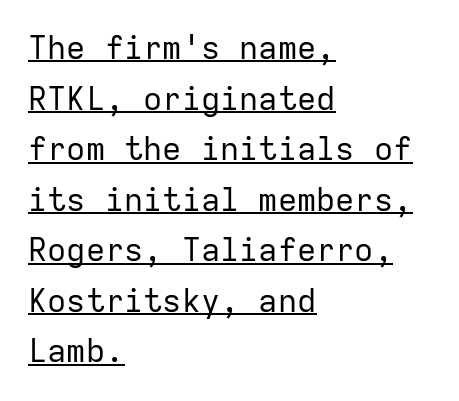
Q: Is the text bold? A: No.
Q: Is the text italic (slanted)? A: No, it is upright.
Q: Is the typeface a serif or a sans-serif typeface? A: Sans-serif.
Q: Is the text underlined? A: Yes.
Q: How is the paragraph aligned? A: Left-aligned.
Q: Is the spacing between letters normal or unusually wide? A: Normal.
Q: Is the spacing between lines tight, normal or loose? A: Normal.
Q: Width (condensed, normal, or wide)? A: Normal.
Q: Stroke contrast? A: Low.
Q: x-height? A: Medium.
Q: Monospaced? A: Yes.
